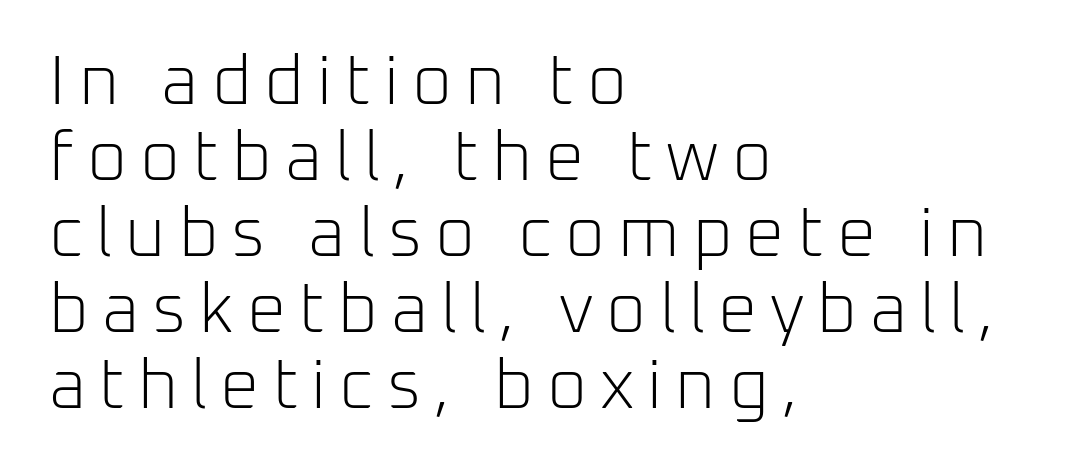
The image shows 69 px light sans-serif type, upright; set left-aligned, tight line spacing (1.1x), not underlined; low stroke contrast and a medium x-height.
